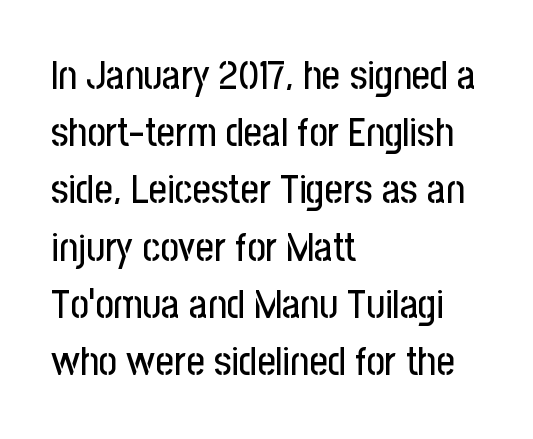
The space directly below the letters is spotless. Here the glyphs are tracked normally, forming tight word shapes. Casual observation: everything's shoved over to the left. Varying glyph widths throughout — classic text-font behaviour.
